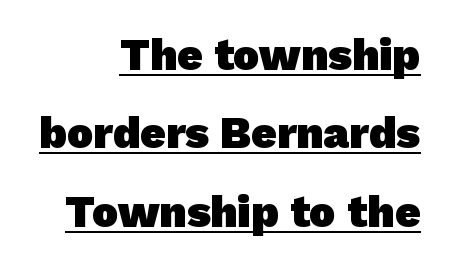
Q: Is the text bold? A: Yes.
Q: Is the typeface a serif or a sans-serif typeface? A: Sans-serif.
Q: Is the text underlined? A: Yes.
Q: How is the paragraph aligned? A: Right-aligned.
Q: Is the spacing between letters normal or unusually wide? A: Normal.
Q: Width (condensed, normal, or wide)? A: Normal.
Q: Stroke contrast? A: Low.
Q: x-height? A: Medium.
Q: Monospaced? A: No.
